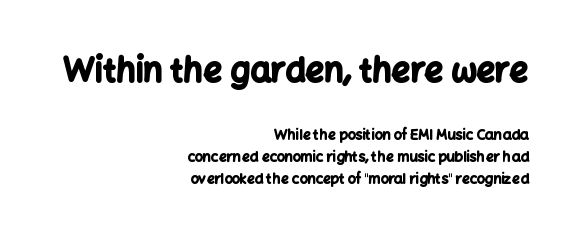
The font's upright variant was chosen for this text. The baseline area is clear. The typeface chosen for these lines omits serifs. Compared with typical paragraphs, the rows here are spaced about the same. You could not count columns in this text — the font is proportionally spaced.
